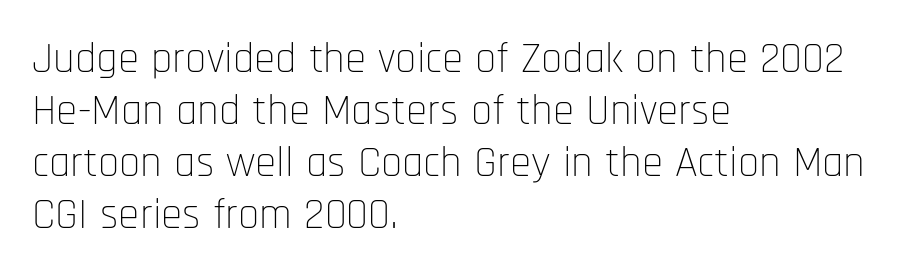
Q: Is the text bold? A: No.
Q: Is the text italic (slanted)? A: No, it is upright.
Q: Is the typeface a serif or a sans-serif typeface? A: Sans-serif.
Q: Is the text underlined? A: No.
Q: How is the paragraph aligned? A: Left-aligned.
Q: Is the spacing between letters normal or unusually wide? A: Normal.
Q: Width (condensed, normal, or wide)? A: Condensed.
Q: Stroke contrast? A: Low.
Q: x-height? A: Large.
Q: Monospaced? A: No.
